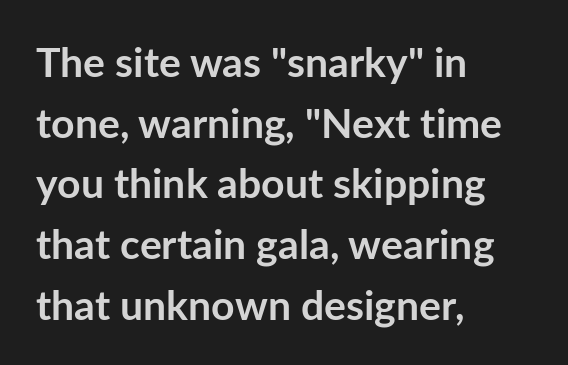
The image shows 41 px semibold sans-serif type, upright; set left-aligned, normal line spacing (1.48x), normal letter spacing, not underlined; low stroke contrast and a medium x-height.
